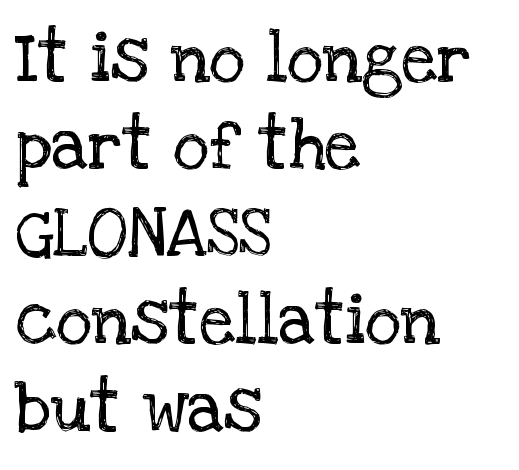
Q: Is the text bold? A: No.
Q: Is the text italic (slanted)? A: No, it is upright.
Q: Is the typeface a serif or a sans-serif typeface? A: Serif.
Q: Is the text underlined? A: No.
Q: How is the paragraph aligned? A: Left-aligned.
Q: Is the spacing between letters normal or unusually wide? A: Normal.
Q: Is the spacing between lines tight, normal or loose? A: Normal.
Q: Width (condensed, normal, or wide)? A: Normal.
Q: Stroke contrast? A: Low.
Q: x-height? A: Large.
Q: Monospaced? A: No.
